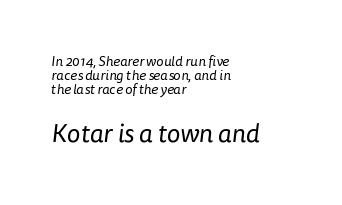
Spacing between characters is what you'd get straight out of the box. The gap between lines stays unmarked. Does the bottom block carry the larger type? Yes, it does. These lines are set flush left with a ragged right edge. Nothing heavy about these letters — not bold at all.
